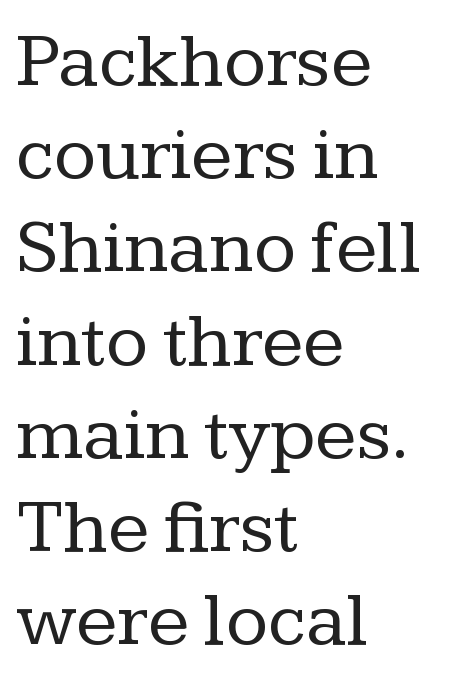
Q: Is the text bold? A: No.
Q: Is the text italic (slanted)? A: No, it is upright.
Q: Is the typeface a serif or a sans-serif typeface? A: Serif.
Q: Is the text underlined? A: No.
Q: How is the paragraph aligned? A: Left-aligned.
Q: Is the spacing between letters normal or unusually wide? A: Normal.
Q: Width (condensed, normal, or wide)? A: Normal.
Q: Stroke contrast? A: Low.
Q: x-height? A: Medium.
Q: Monospaced? A: No.
